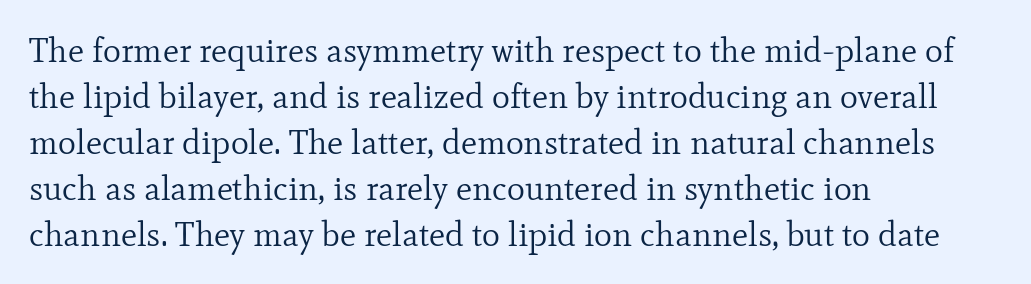
The image shows 34 px regular-weight serif type, upright; set left-aligned, normal line spacing (1.35x), normal letter spacing, not underlined; low stroke contrast and a small x-height.
